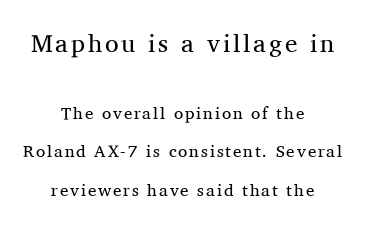
Q: Is the text bold? A: No.
Q: Is the text italic (slanted)? A: No, it is upright.
Q: Is the text underlined? A: No.
Q: How is the paragraph aligned? A: Centered.
Q: Is the spacing between lines tight, normal or loose? A: Loose.
Q: Which block of text is set in a larger size, the first (top) or the second (bottom)? A: The first (top) one.
